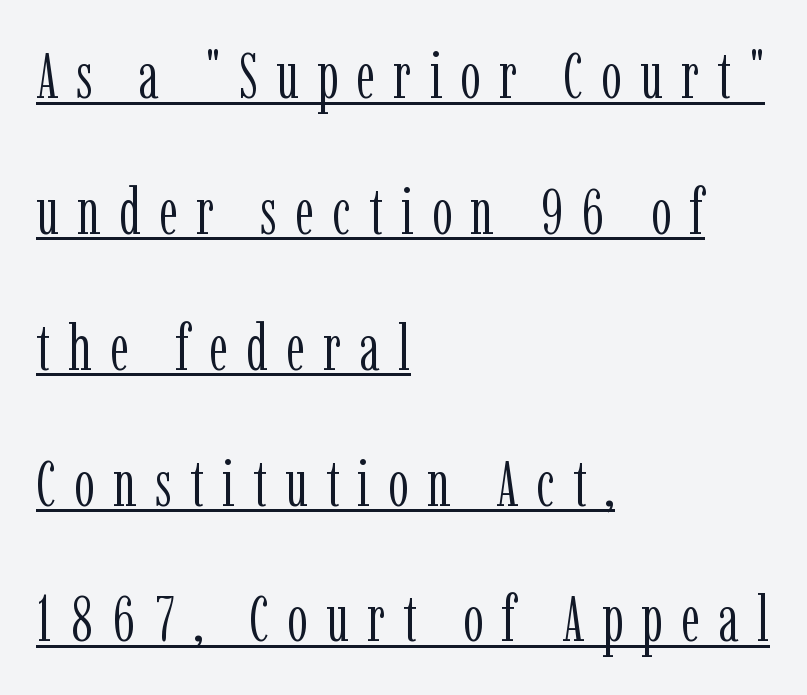
Here the designer chose a conventional face with non-uniform glyph widths. Quick note: underline on. How are the letters spaced? Widely, with obvious added tracking. The lettering holds an erect, upright posture throughout. Serifs: yes, visible at the terminals of the letterforms. The passage shown stacks its lines with a broad gap.
